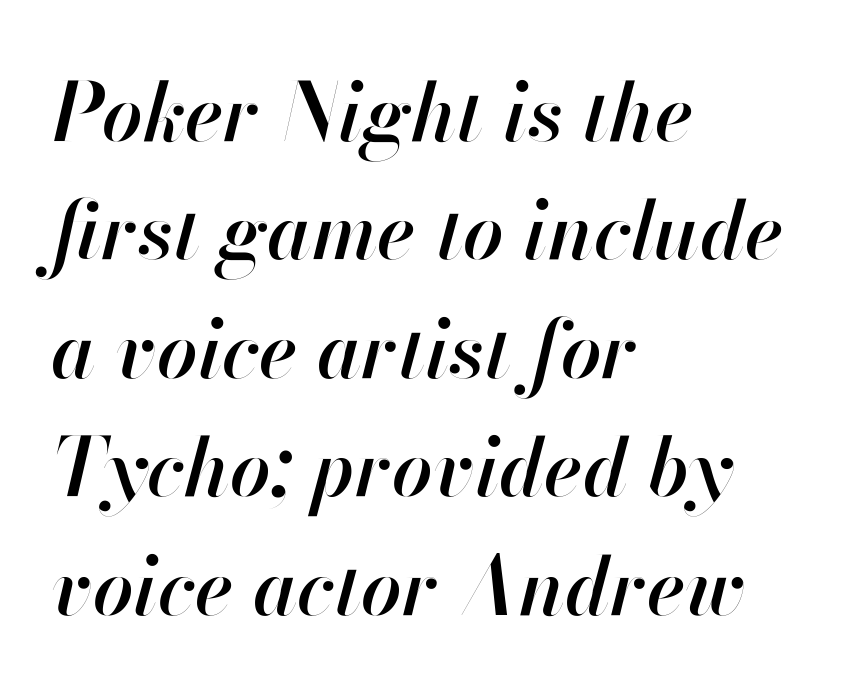
Q: Is the text bold? A: Semi-bold.
Q: Is the text italic (slanted)? A: Yes, it leans right by about 13 degrees.
Q: Is the text underlined? A: No.
Q: How is the paragraph aligned? A: Left-aligned.
Q: Is the spacing between letters normal or unusually wide? A: Normal.
Q: Is the spacing between lines tight, normal or loose? A: Normal.
Q: Width (condensed, normal, or wide)? A: Normal.
Q: Stroke contrast? A: High.
Q: x-height? A: Small.
Q: Monospaced? A: No.
